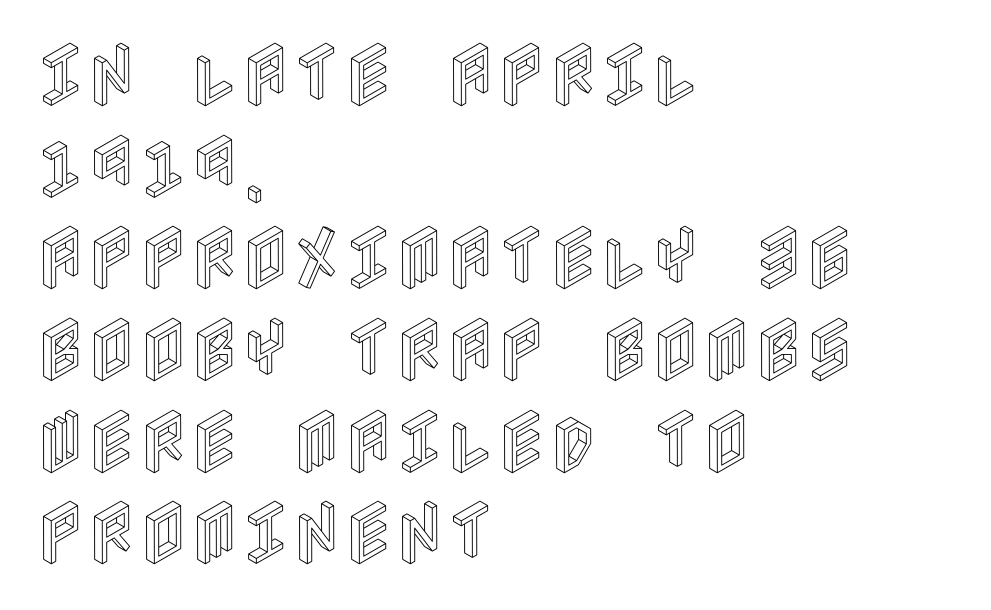
Q: Is the text italic (slanted)? A: No, it is upright.
Q: Is the text underlined? A: No.
Q: How is the paragraph aligned? A: Left-aligned.
Q: Is the spacing between letters normal or unusually wide? A: Normal.
Q: Is the spacing between lines tight, normal or loose? A: Normal.
Q: Width (condensed, normal, or wide)? A: Condensed.
Q: x-height? A: Large.
